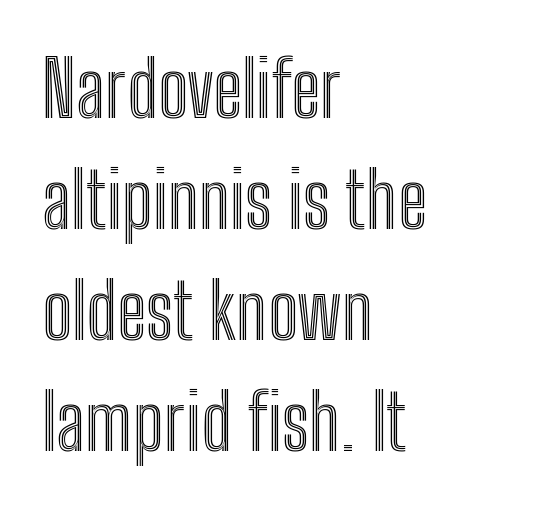
The image shows 77 px condensed type, upright; set left-aligned, normal line spacing (1.44x), normal letter spacing, not underlined; a medium x-height.
